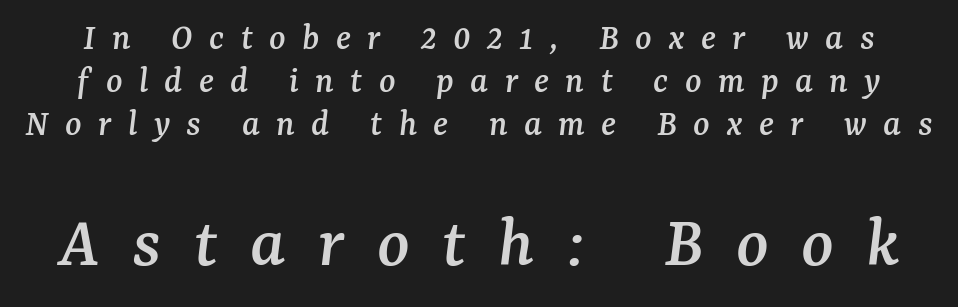
{"serif": "yes", "italic": "yes", "lean": "right", "slant_degrees": 7, "width": "normal", "stroke_contrast": "medium", "x_height": "medium", "monospaced": "no", "underline": "no", "line_spacing": "tight", "line_spacing_ratio": 1.13, "letter_spacing": "wide", "letter_spacing_em": 0.43, "larger_block": "second", "size_ratio": 1.97, "glyph_px": 75}
